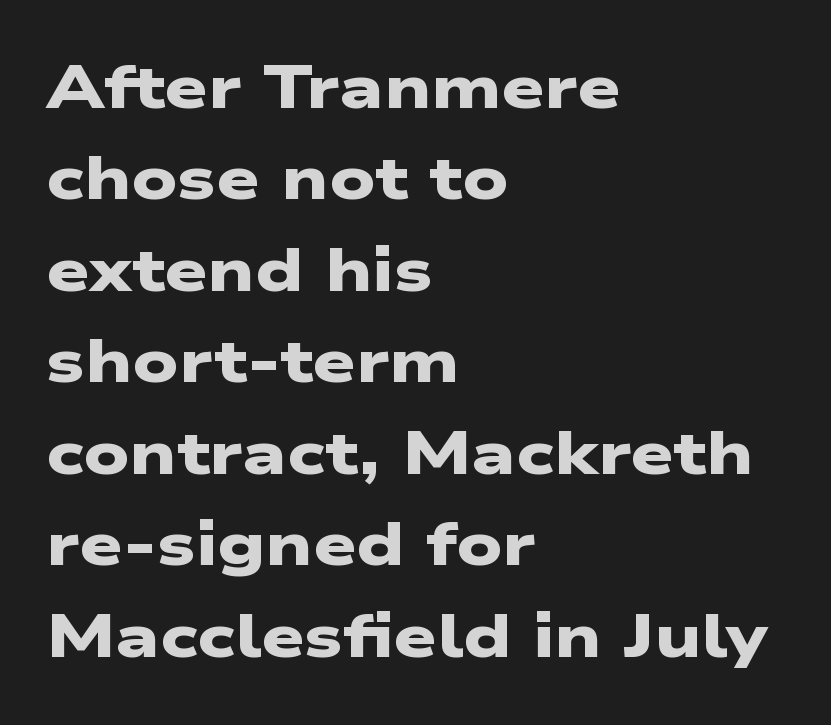
The image shows 61 px heavy, wide sans-serif type; set left-aligned, normal line spacing (1.5x), normal letter spacing, not underlined; low stroke contrast and a medium x-height.
